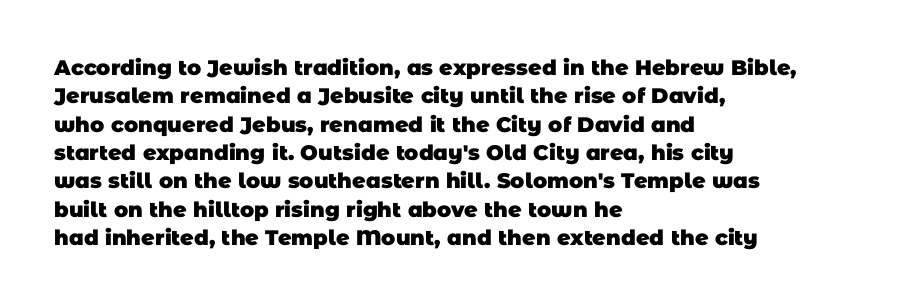
The image shows 21 px bold type; set left-aligned, normal line spacing (1.35x), normal letter spacing, not underlined.
